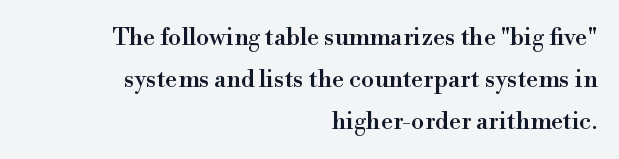
{"italic": "no", "underline": "no", "align": "right", "line_spacing_ratio": 1.75, "letter_spacing": "normal", "letter_spacing_em": 0.0, "glyph_px": 24}
